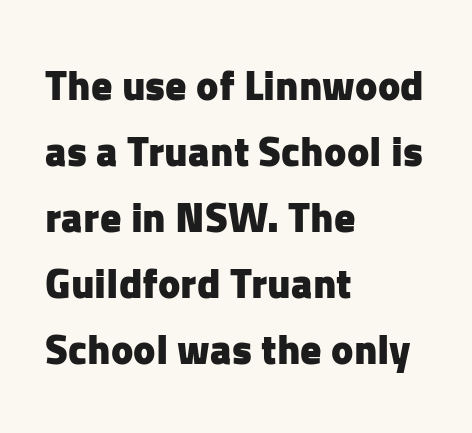
The sample has been set heavy, in full bold. The lettering stays uniformly vertical, giving the passage a roman look. Nope, no serifs anywhere on these letters. You could call the tracking neutral — neither tight nor loose. Each line starts at the same left margin while the right side varies. Is this a fixed-width face? No — the glyphs have proportional, varying widths.
